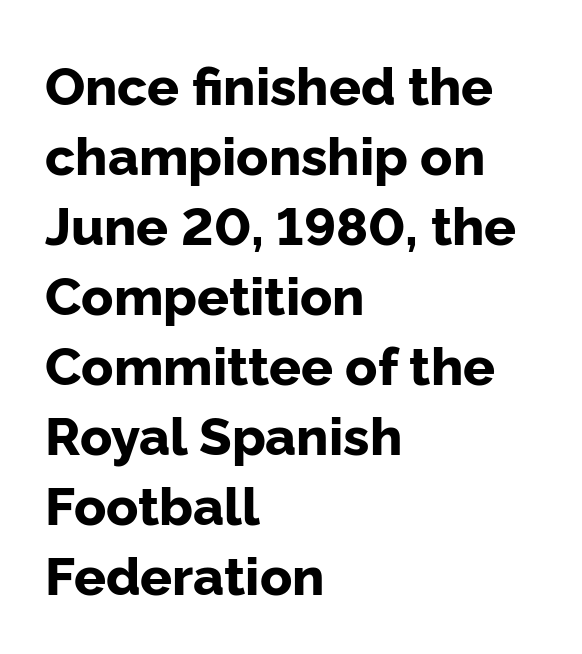
The image shows 53 px bold sans-serif type, upright; set left-aligned, normal line spacing (1.32x), normal letter spacing, not underlined; low stroke contrast and a medium x-height.
